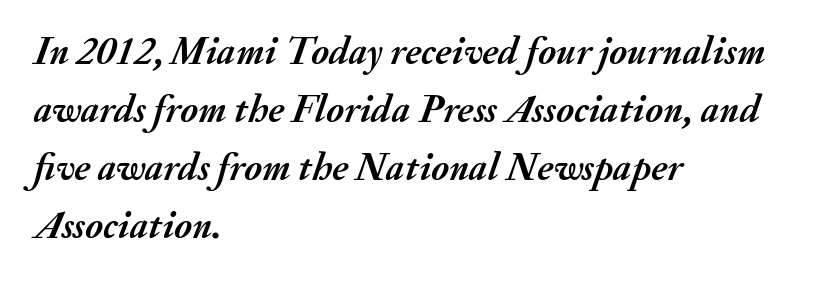
The image shows 39 px semibold type, italic (leaning right); set left-aligned, normal line spacing (1.49x), normal letter spacing, not underlined; medium stroke contrast and a small x-height.
